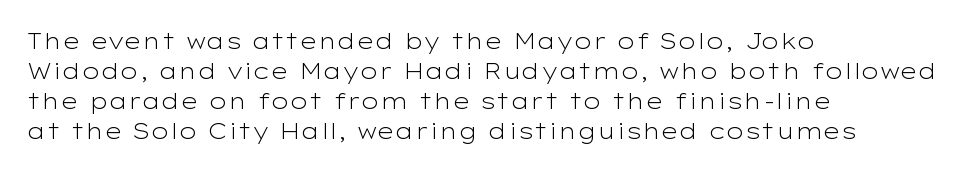
{"italic": "no", "bold": "no", "underline": "no", "align": "left", "line_spacing": "normal", "line_spacing_ratio": 1.37, "letter_spacing": "normal", "letter_spacing_em": 0.0, "glyph_px": 22}
